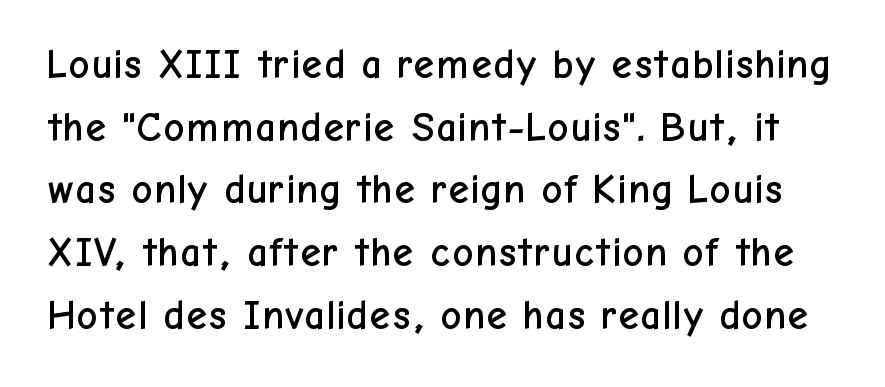
The image shows 41 px sans-serif type, upright; set normal line spacing (1.53x), normal letter spacing, not underlined; low stroke contrast and a medium x-height.
